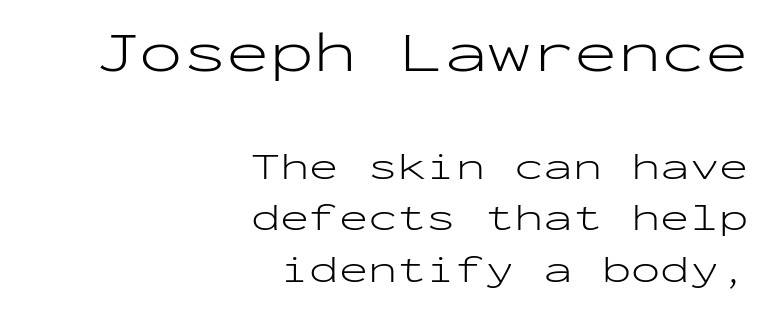
{"serif": "no", "italic": "no", "bold": "no", "weight": "light", "width": "wide", "stroke_contrast": "low", "x_height": "medium", "monospaced": "yes", "underline": "no", "align": "right", "line_spacing": "normal", "line_spacing_ratio": 1.33, "letter_spacing": "normal", "letter_spacing_em": 0.0, "larger_block": "first", "size_ratio": 1.49, "glyph_px": 58}
